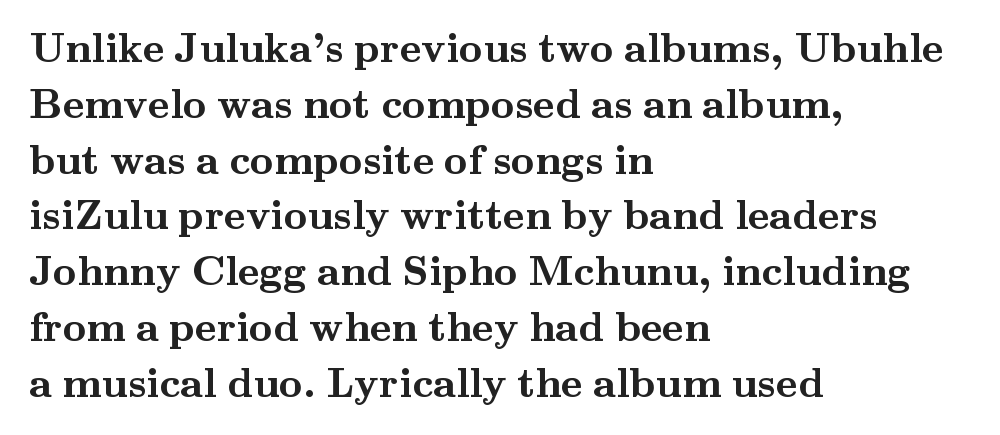
The image shows 41 px semibold, wide serif type, upright; set left-aligned, normal line spacing (1.36x), normal letter spacing, not underlined; medium stroke contrast and a small x-height.
